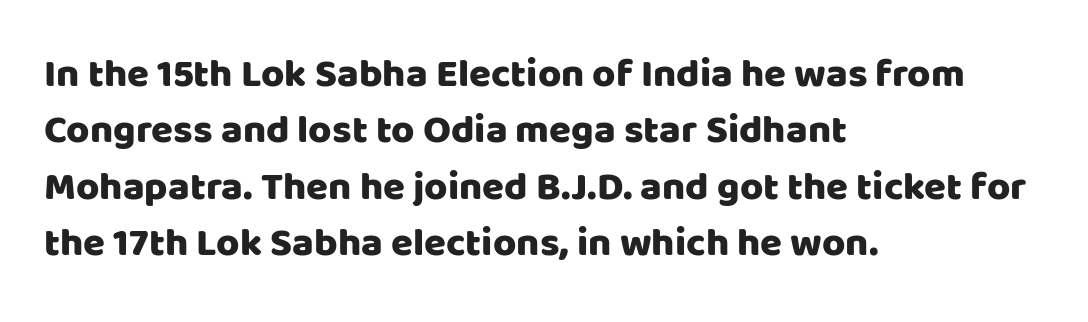
The image shows 40 px sans-serif type, upright; set left-aligned, normal line spacing (1.41x), normal letter spacing, not underlined; low stroke contrast and a large x-height.
